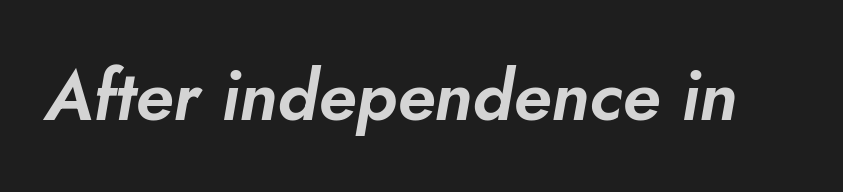
A bare baseline throughout the passage. Students, note that the glyphs here touch the page at normal intervals. The passage shown is typed in a proportional face where columns would drift. Looking at the ascenders, they clearly lean.
